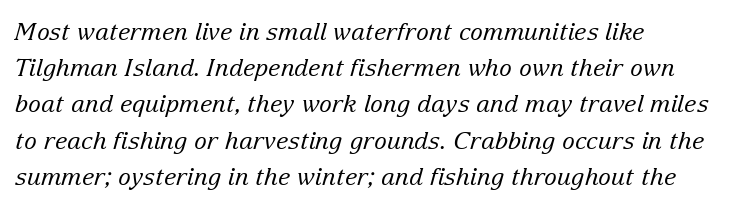
The image shows 24 px text type, italic (leaning right); set left-aligned, normal line spacing (1.51x), normal letter spacing, not underlined.
